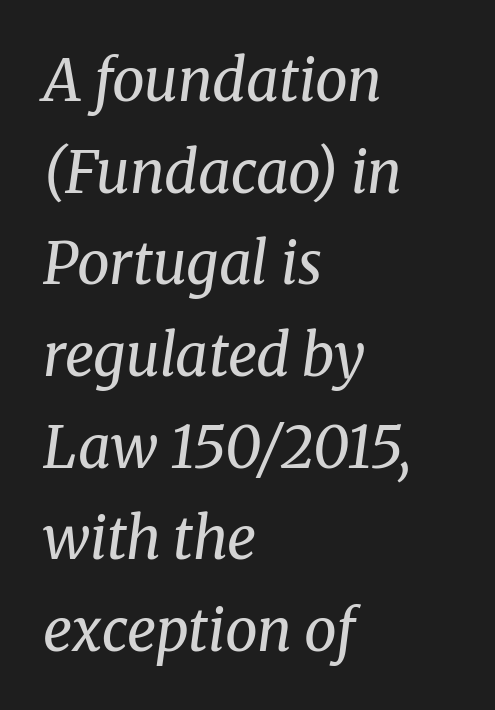
The image shows 58 px regular-weight serif type, italic (leaning right); set left-aligned, normal line spacing (1.58x), normal letter spacing, not underlined; medium stroke contrast and a medium x-height.
